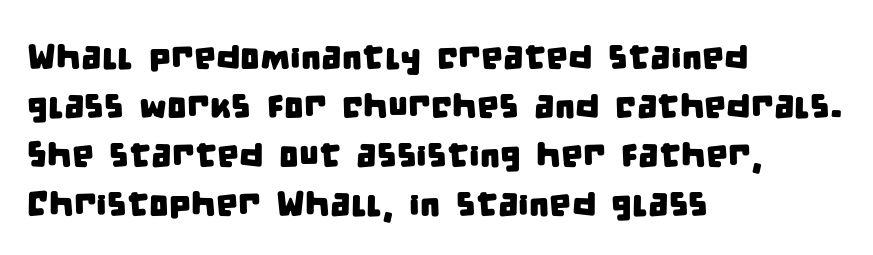
The image shows 35 px condensed sans-serif type; set left-aligned, normal line spacing (1.4x), normal letter spacing, not underlined; low stroke contrast and a large x-height.
